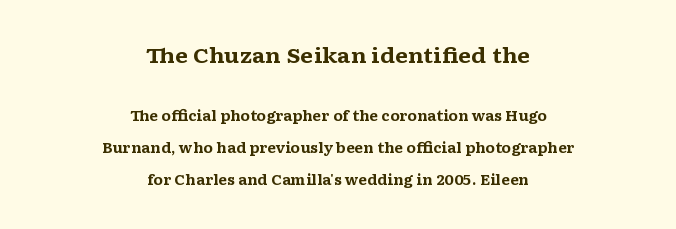
{"italic": "no", "bold": "yes", "underline": "no", "align": "center", "line_spacing": "loose", "line_spacing_ratio": 2.32, "letter_spacing": "normal", "letter_spacing_em": 0.0, "larger_block": "first", "size_ratio": 1.5, "glyph_px": 21}
